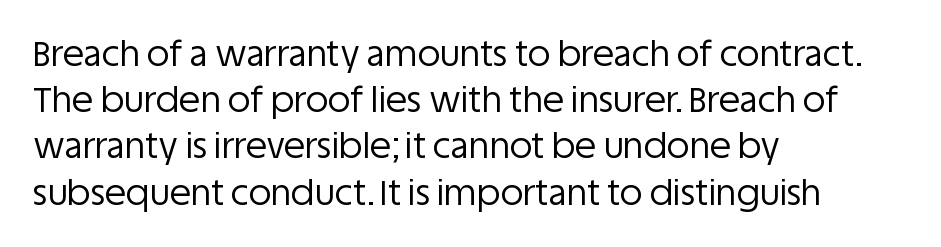
Q: Is the text bold? A: No.
Q: Is the text italic (slanted)? A: No, it is upright.
Q: Is the typeface a serif or a sans-serif typeface? A: Sans-serif.
Q: Is the text underlined? A: No.
Q: How is the paragraph aligned? A: Left-aligned.
Q: Is the spacing between letters normal or unusually wide? A: Normal.
Q: Is the spacing between lines tight, normal or loose? A: Normal.
Q: Width (condensed, normal, or wide)? A: Normal.
Q: Stroke contrast? A: Low.
Q: x-height? A: Large.
Q: Monospaced? A: No.
